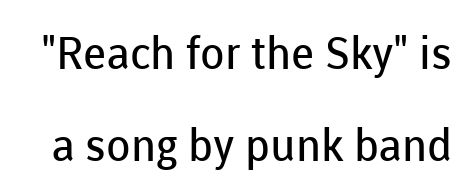
Italic: no, the glyphs are upright roman. The characters are drawn with everyday or finer stroke widths. These lines are composed in type without serifs. The zone under the glyphs is completely vacant.
